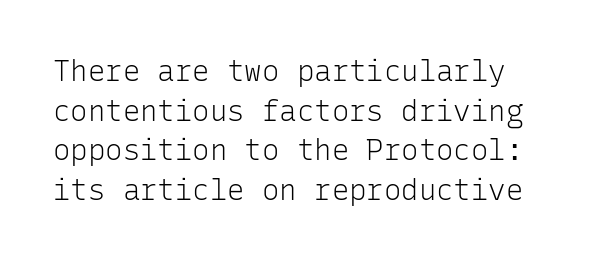
Caption: standard tracking, unaltered. Spacing verdict: monospaced, one width for all characters. The passage shown stacks its lines at a standard gap. Stems here are at most as thick as an everyday book face.
